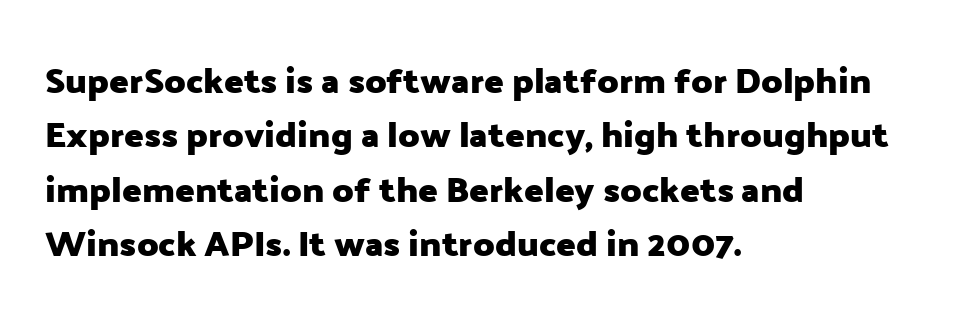
Q: Is the text bold? A: Yes.
Q: Is the text italic (slanted)? A: No, it is upright.
Q: Is the typeface a serif or a sans-serif typeface? A: Sans-serif.
Q: Is the text underlined? A: No.
Q: How is the paragraph aligned? A: Left-aligned.
Q: Is the spacing between letters normal or unusually wide? A: Normal.
Q: Is the spacing between lines tight, normal or loose? A: Normal.
Q: Width (condensed, normal, or wide)? A: Normal.
Q: Stroke contrast? A: Low.
Q: x-height? A: Medium.
Q: Monospaced? A: No.
